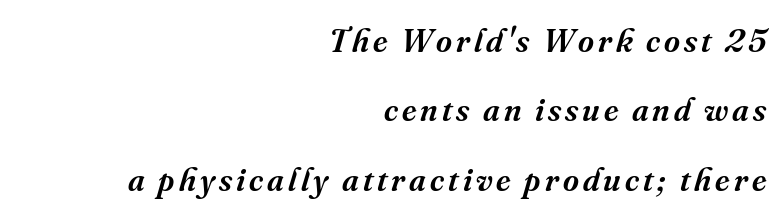
Is this a sans? No — the strokes have serifs. The specimen omits any rule beneath the text block's lines. The designer dialed line spacing up above the default. The face used here is proportionally spaced, like ordinary book or web type. As a designer I'd log this as weight 600, semibold. Does the lettering tilt? It does — this is italic.
